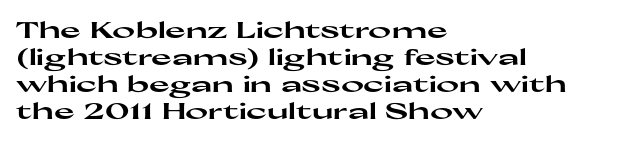
Q: Is the text bold? A: Yes.
Q: Is the text italic (slanted)? A: No, it is upright.
Q: Is the text underlined? A: No.
Q: How is the paragraph aligned? A: Left-aligned.
Q: Is the spacing between letters normal or unusually wide? A: Normal.
